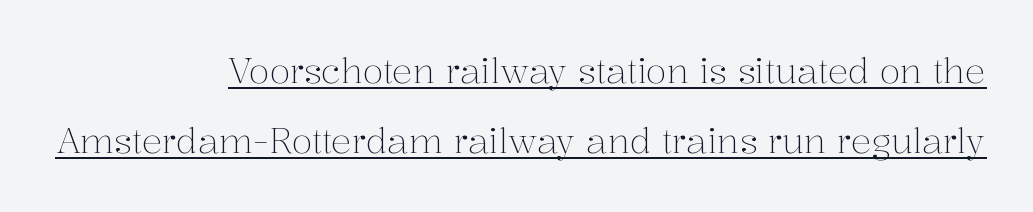
{"serif": "yes", "italic": "no", "bold": "no", "weight": "light", "width": "normal", "stroke_contrast": "medium", "x_height": "medium", "monospaced": "no", "underline": "yes", "align": "right", "line_spacing": "loose", "line_spacing_ratio": 2.06, "letter_spacing": "normal", "letter_spacing_em": 0.0, "glyph_px": 34}
